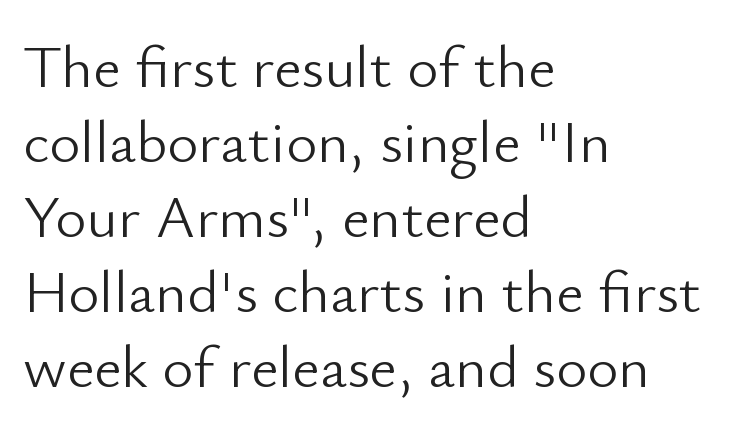
The image shows 60 px light sans-serif type, upright; set left-aligned, normal line spacing (1.25x), normal letter spacing, not underlined; low stroke contrast and a small x-height.
